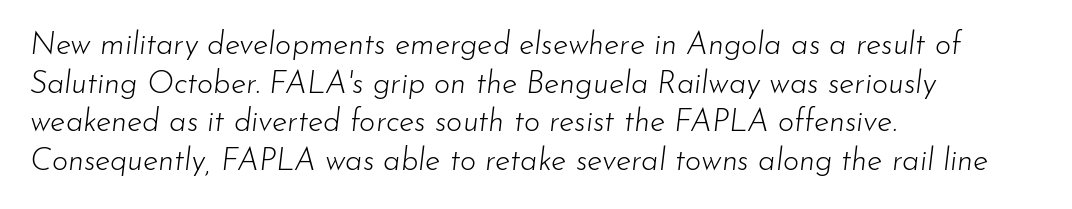
The specimen reads as italic at a glance. The rendering anchors every line to the left-hand side. Nobody drew a line under any word here. Spacing verdict: proportional, widths tailored to each character.
